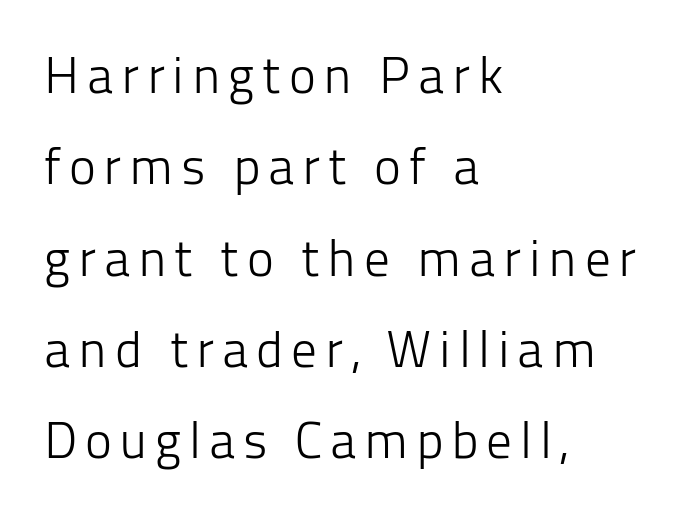
The image shows 51 px light sans-serif type, upright; set left-aligned, line spacing 1.79x, not underlined; low stroke contrast and a medium x-height.
